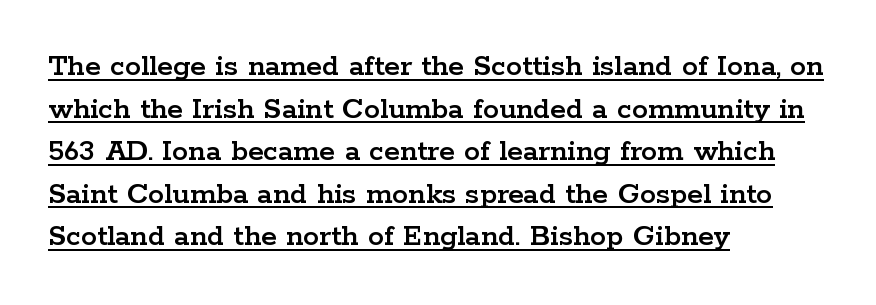
{"serif": "yes", "italic": "no", "width": "wide", "stroke_contrast": "low", "x_height": "medium", "monospaced": "no", "underline": "yes", "align": "left", "line_spacing": "normal", "line_spacing_ratio": 1.33, "letter_spacing": "normal", "letter_spacing_em": 0.0, "glyph_px": 32}
